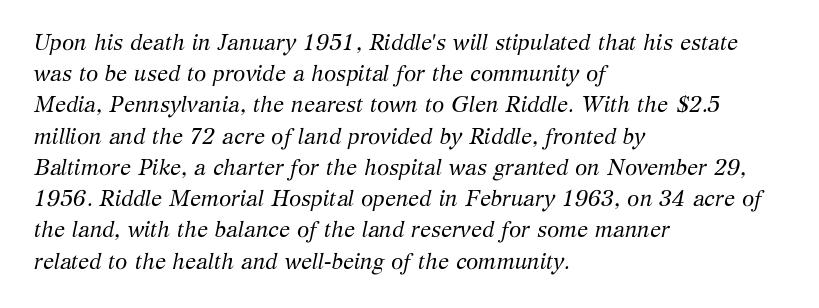
Q: Is the text bold? A: No.
Q: Is the text italic (slanted)? A: Yes, it leans right by about 12 degrees.
Q: Is the text underlined? A: No.
Q: How is the paragraph aligned? A: Left-aligned.
Q: Is the spacing between letters normal or unusually wide? A: Normal.
Q: Is the spacing between lines tight, normal or loose? A: Normal.
